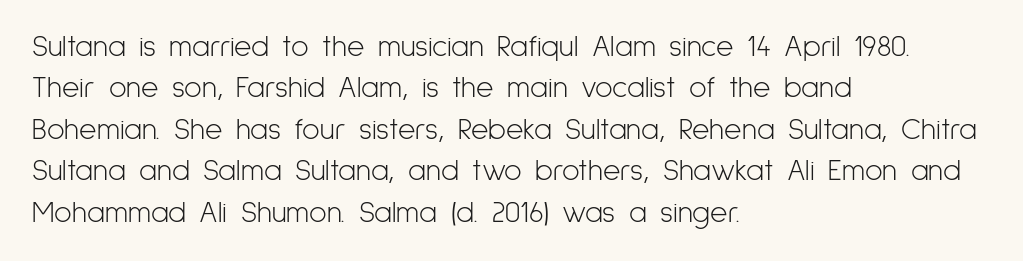
Font category for this specimen: sans-serif. Visually the block forms a straight wall on the left and a jagged coastline on the right. Does the leading feel generous? No, just average. Weight: regular or lighter.
